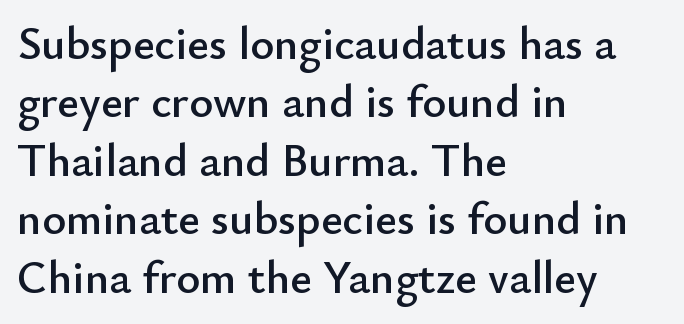
The image shows 46 px sans-serif type, upright; set left-aligned, normal line spacing (1.27x), normal letter spacing, not underlined; low stroke contrast and a small x-height.
